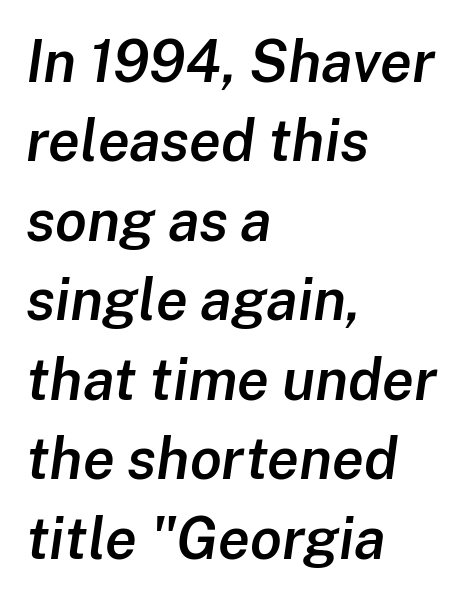
Alignment: flush left. Looking at the ascenders, they clearly lean. The rendering uses natural spacing where letterforms have individual widths. Spacing between characters is what you'd get straight out of the box. The designer left line spacing at the default.
